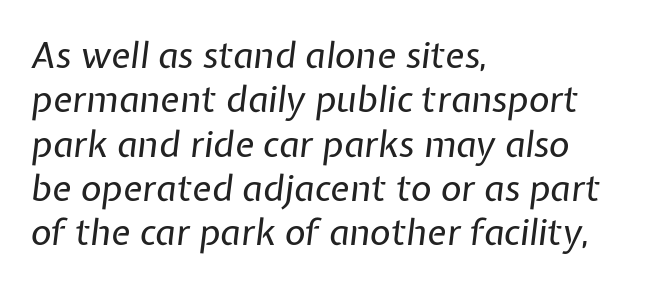
A clean baseline with only descenders dipping below it. In CSS terms this would be text-align: left. Is this a fixed-width face? No — the glyphs have proportional, varying widths. Spacing between characters is what you'd get straight out of the box. On a weight scale, this lands at 450 or below.
